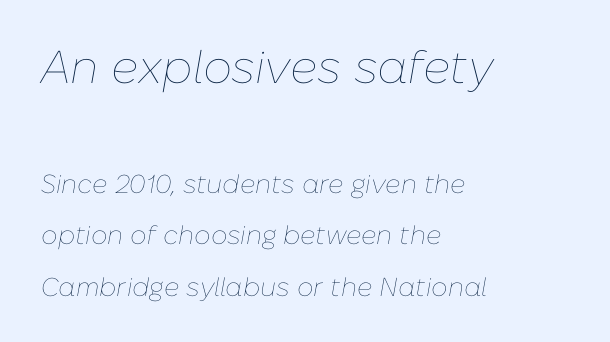
The lettering tilts uniformly, giving the passage an italic look. Characters follow at the spacing the type designer built in. Summary of weight: not heavy and not bold. Which margin do the lines hug? The left one — the right edge is uneven. Is this a fixed-width face? No — the glyphs have proportional, varying widths.
